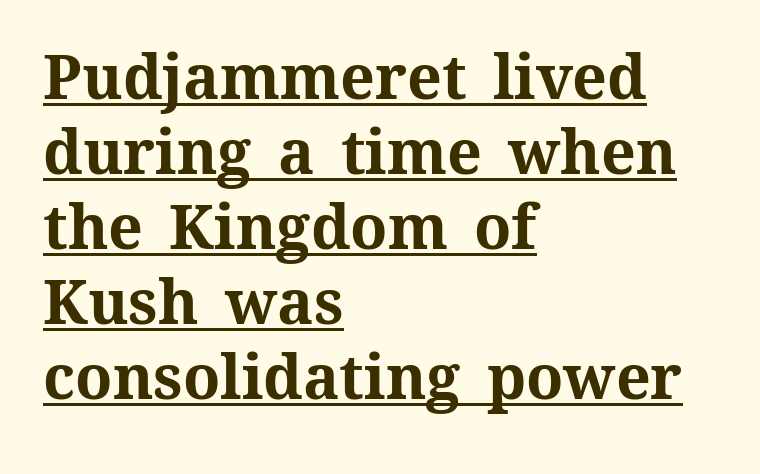
Q: Is the text bold? A: Yes.
Q: Is the text italic (slanted)? A: No, it is upright.
Q: Is the text underlined? A: Yes.
Q: How is the paragraph aligned? A: Left-aligned.
Q: Is the spacing between letters normal or unusually wide? A: Normal.
Q: Width (condensed, normal, or wide)? A: Normal.
Q: Stroke contrast? A: Medium.
Q: x-height? A: Medium.
Q: Monospaced? A: No.
